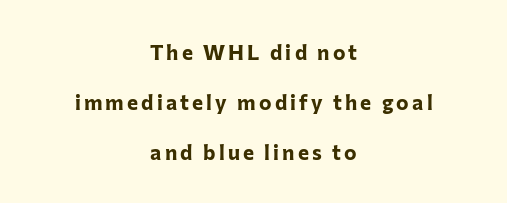
{"italic": "no", "bold": "yes", "underline": "no", "align": "center", "line_spacing": "loose", "line_spacing_ratio": 2.37, "glyph_px": 21}
